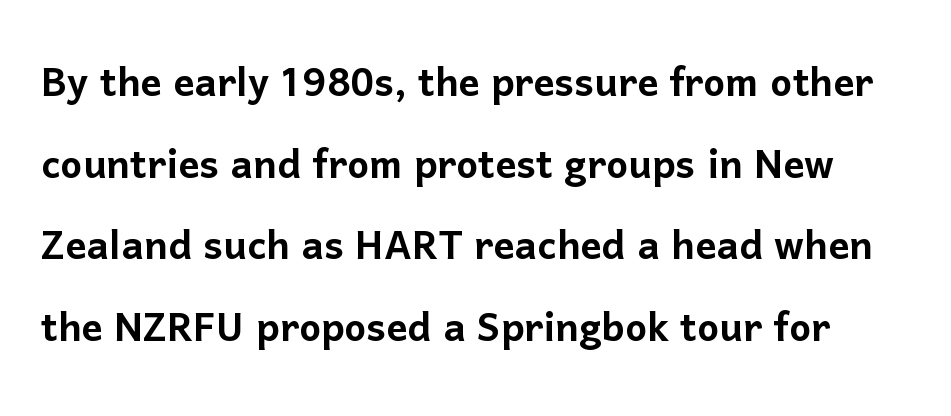
Q: Is the text italic (slanted)? A: No, it is upright.
Q: Is the typeface a serif or a sans-serif typeface? A: Sans-serif.
Q: Is the text underlined? A: No.
Q: Is the spacing between letters normal or unusually wide? A: Normal.
Q: Is the spacing between lines tight, normal or loose? A: Normal.
Q: Width (condensed, normal, or wide)? A: Normal.
Q: Stroke contrast? A: Low.
Q: x-height? A: Medium.
Q: Monospaced? A: No.
